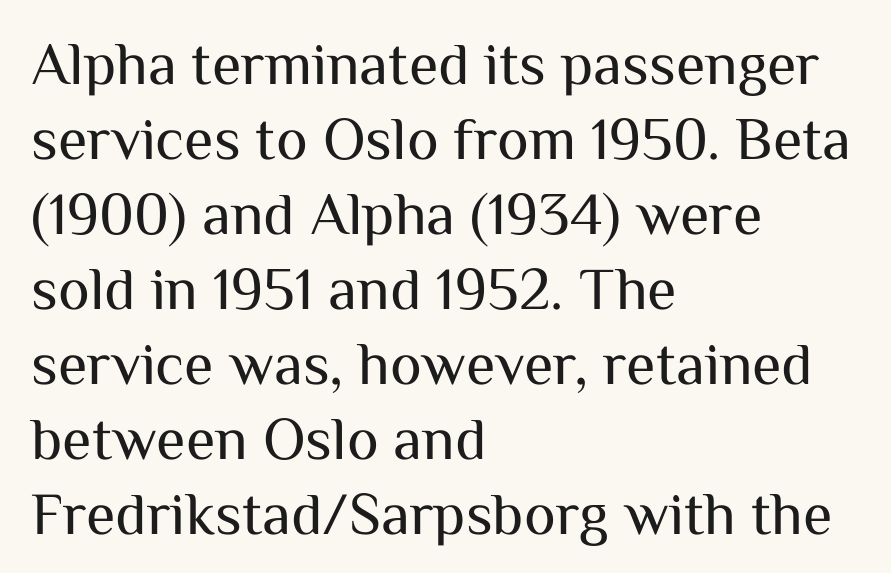
{"serif": "no", "italic": "no", "bold": "no", "weight": "regular", "width": "normal", "stroke_contrast": "medium", "x_height": "medium", "monospaced": "no", "underline": "no", "align": "left", "line_spacing": "normal", "line_spacing_ratio": 1.25, "letter_spacing": "normal", "letter_spacing_em": 0.0, "glyph_px": 60}
